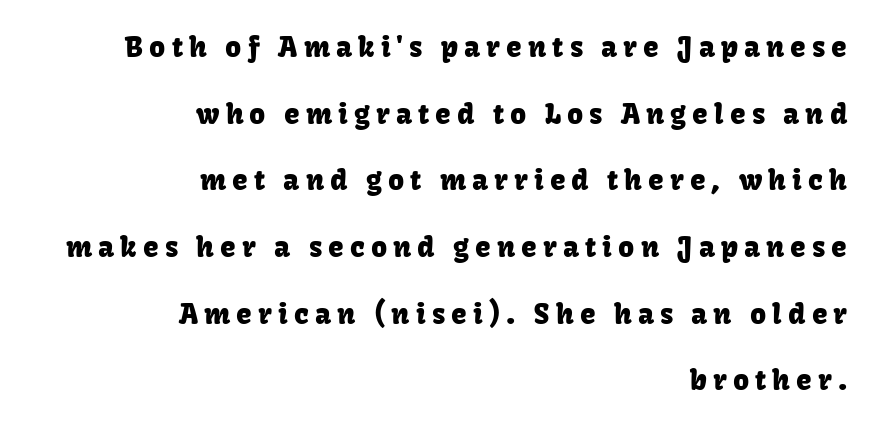
Q: Is the text italic (slanted)? A: No, it is upright.
Q: Is the typeface a serif or a sans-serif typeface? A: Sans-serif.
Q: Is the text underlined? A: No.
Q: How is the paragraph aligned? A: Right-aligned.
Q: Is the spacing between letters normal or unusually wide? A: Unusually wide.
Q: Is the spacing between lines tight, normal or loose? A: Loose.
Q: Width (condensed, normal, or wide)? A: Normal.
Q: Stroke contrast? A: Low.
Q: x-height? A: Medium.
Q: Monospaced? A: No.
